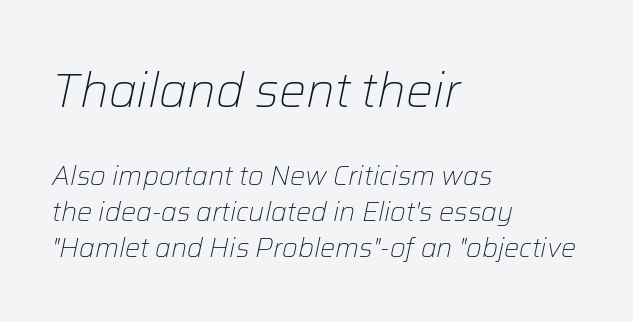
The image shows 48 px light type, italic (leaning right); set left-aligned, normal line spacing (1.33x), normal letter spacing, not underlined; the first (top) block is 1.78x larger; low stroke contrast and a medium x-height.
